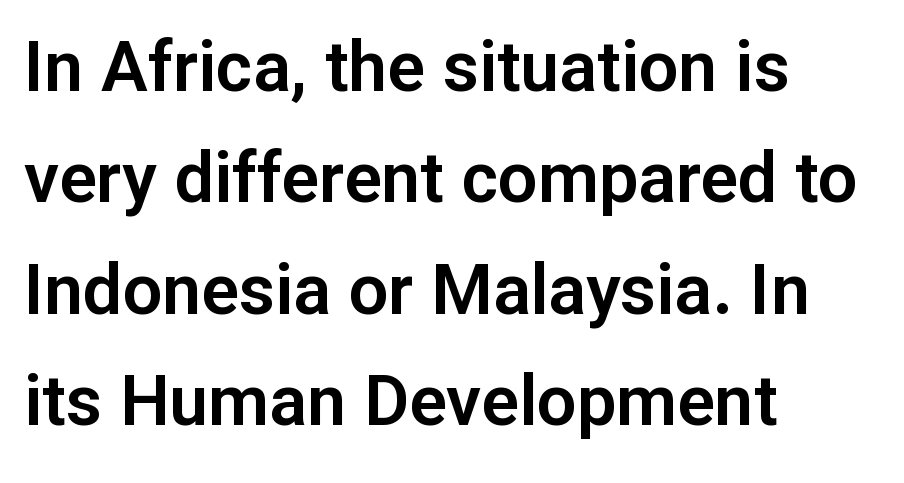
A typesetter would call this zero additional tracking. Plain, unruled lines of type. The lines sit at an ordinary, default distance from one another. Is this a fixed-width face? No — the glyphs have proportional, varying widths. Notice how the passage keeps a crisp vertical edge on the left only. These lines were composed using upright roman letters.
